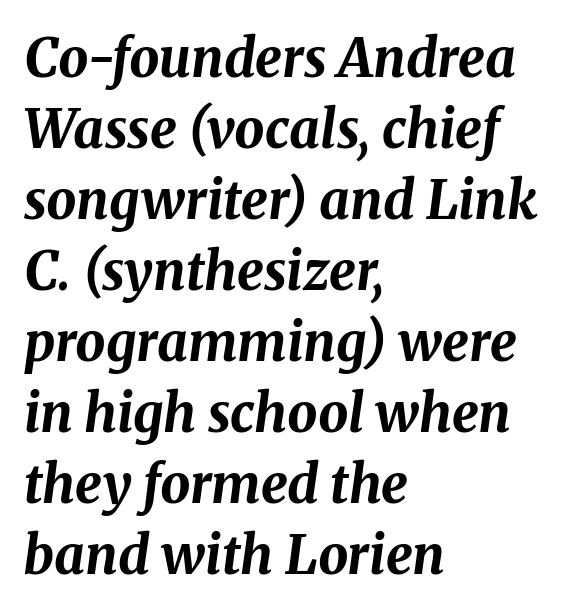
The image shows 53 px bold type, italic (leaning right); set left-aligned, normal line spacing (1.34x), normal letter spacing, not underlined; medium stroke contrast and a medium x-height.
